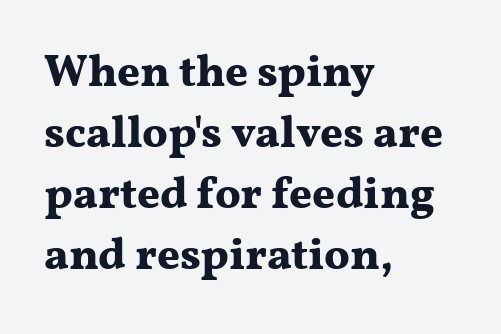
The image shows 44 px bold, wide serif type, upright; set left-aligned, normal line spacing (1.39x), normal letter spacing, not underlined; medium stroke contrast and a medium x-height.
